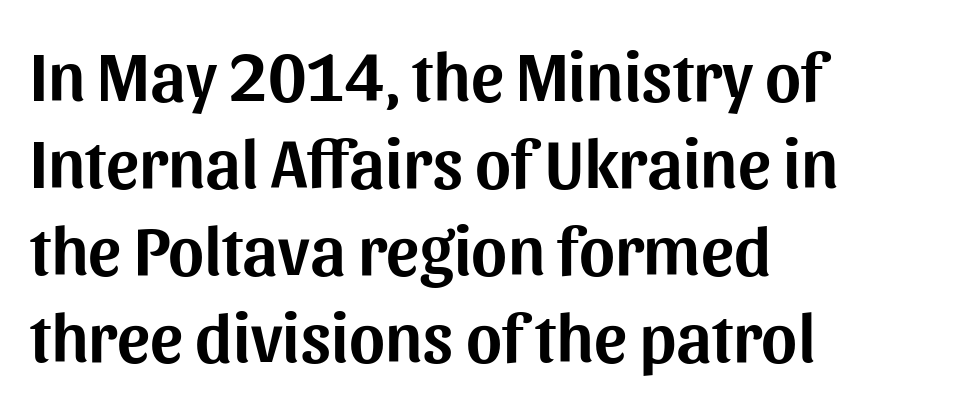
Notice how the stems are strictly vertical — no italics here. Serif or sans? Sans — the stroke terminals are bare. Spacing between characters is what you'd get straight out of the box. Normally led — the rows are evenly, conventionally spaced.
